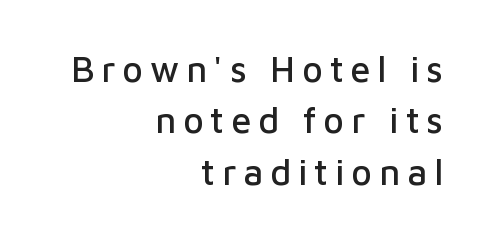
{"serif": "no", "italic": "no", "width": "normal", "stroke_contrast": "low", "x_height": "medium", "monospaced": "no", "underline": "no", "align": "right", "line_spacing": "normal", "line_spacing_ratio": 1.43, "glyph_px": 36}
